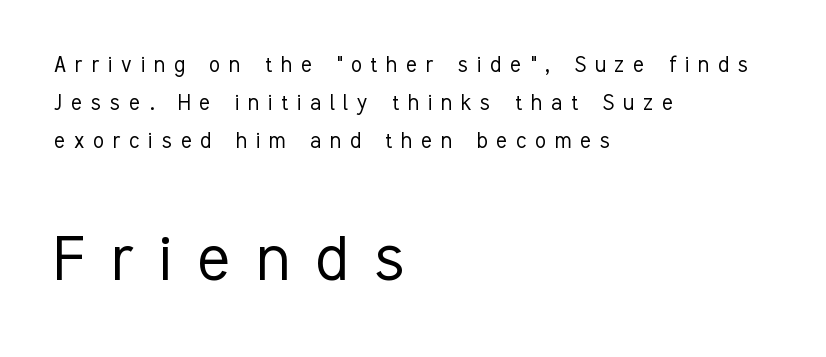
The image shows 74 px light, condensed sans-serif type, upright; set left-aligned, normal line spacing (1.53x), unusually wide letter spacing (+0.36 em), not underlined; the second (bottom) block is 2.96x larger; low stroke contrast and a medium x-height.
